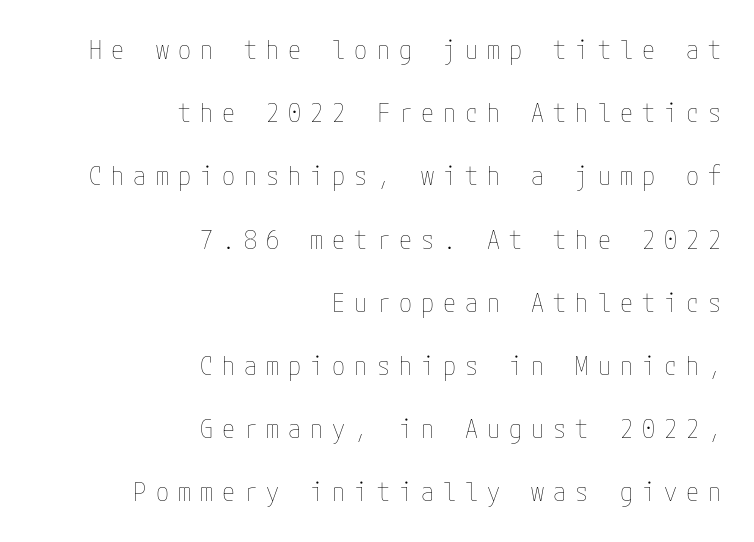
{"italic": "no", "bold": "no", "underline": "no", "align": "right", "line_spacing": "loose", "line_spacing_ratio": 2.43, "letter_spacing": "wide", "letter_spacing_em": 0.35, "glyph_px": 26}
